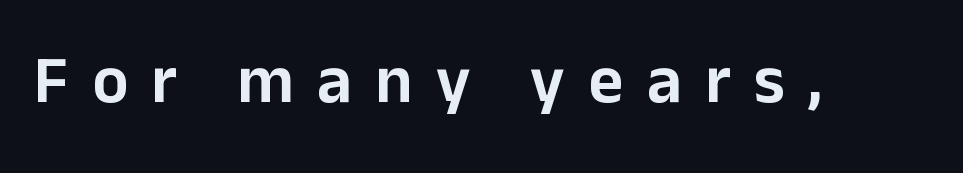
Grotesque or geometric, the face here clearly has no serifs. This rendering widens character spacing well past its baseline value. This sample has the flowing, uneven cadence of proportional lettering. Upright lettering throughout. The gap between lines stays unmarked.
